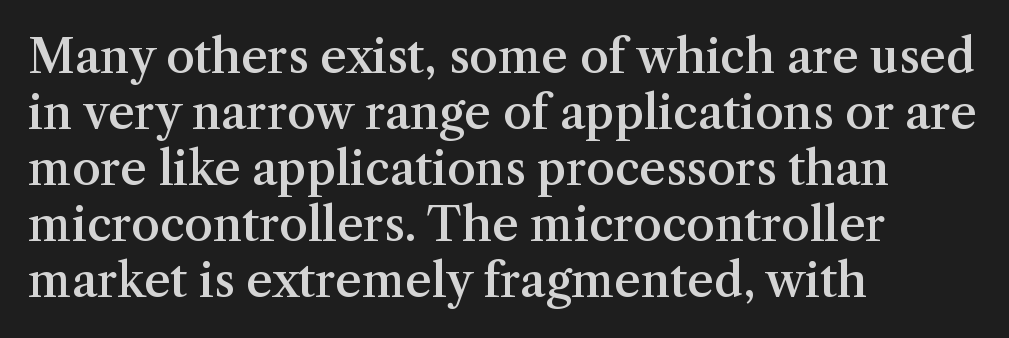
Glance below the letters and you will spot only blank space. The horizontal fit of the characters is conventional and even. Are there feet on the stems? There are — it's a serif. Style check: upright. Casual observation: everything's shoved over to the left.
